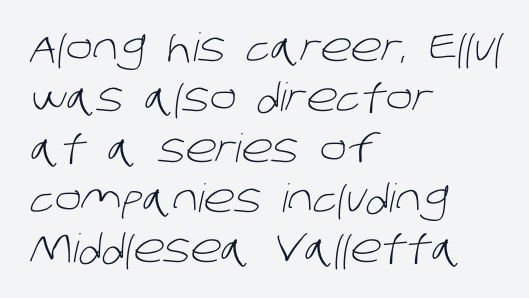
{"serif": "no", "bold": "no", "weight": "light", "width": "normal", "stroke_contrast": "low", "x_height": "large", "monospaced": "no", "underline": "no", "align": "left", "line_spacing": "normal", "line_spacing_ratio": 1.29, "letter_spacing": "normal", "letter_spacing_em": 0.0, "glyph_px": 39}
